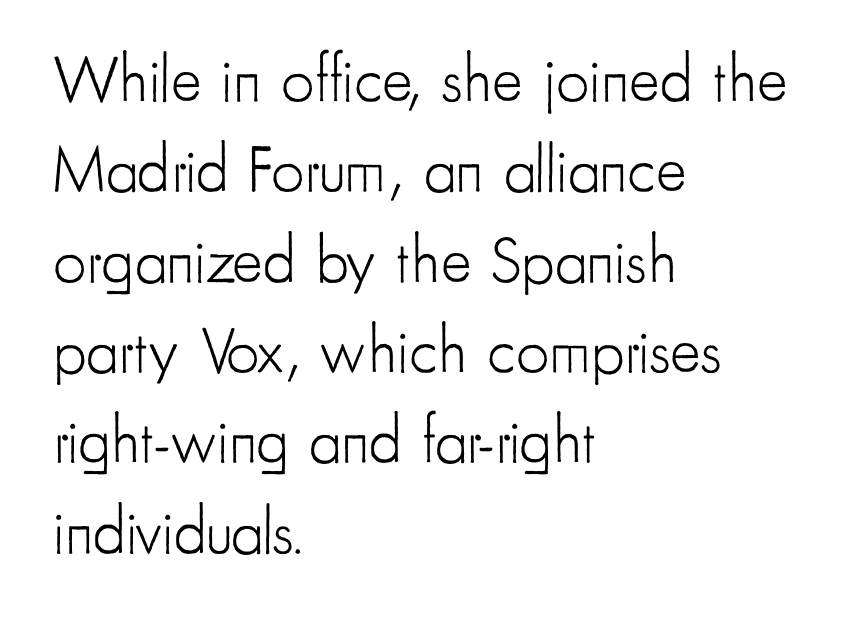
The image shows 65 px light, condensed sans-serif type, upright; set left-aligned, normal line spacing (1.39x), normal letter spacing, not underlined; low stroke contrast and a small x-height.
